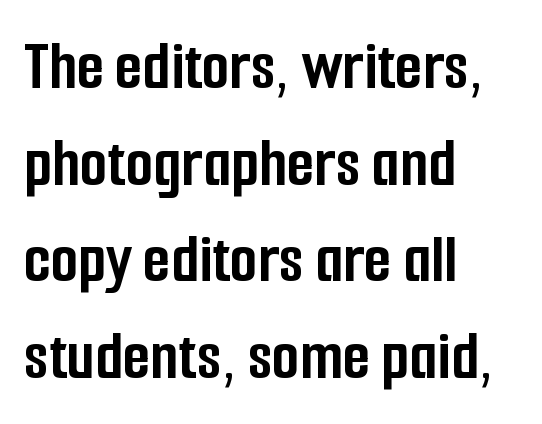
The passage shown stacks its lines at a standard gap. A dark, heavy texture on the line: the type is bold. A sans-serif font was chosen for this passage. Tracking value appears to be zero — textbook default spacing.
